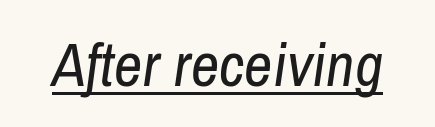
{"italic": "yes", "lean": "right", "slant_degrees": 8, "bold": "no", "weight": "regular", "width": "condensed", "stroke_contrast": "low", "x_height": "medium", "monospaced": "no", "underline": "yes", "letter_spacing": "normal", "letter_spacing_em": 0.0, "glyph_px": 62}
